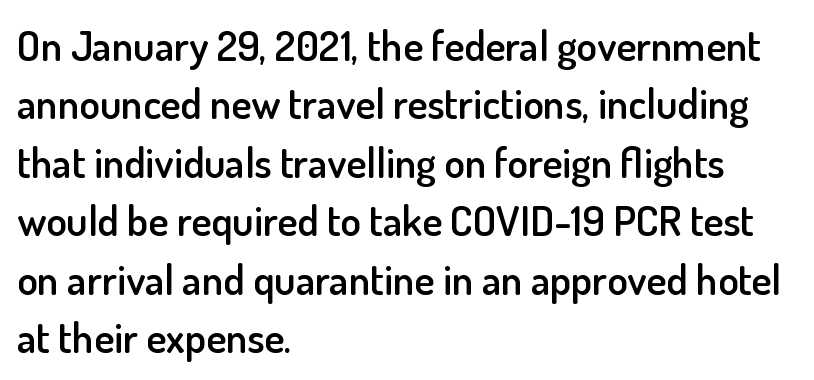
Vertical strokes here are truly vertical. These lines are composed in type without serifs. Here the designer chose a conventional face with non-uniform glyph widths. Spacing between characters is what you'd get straight out of the box.
